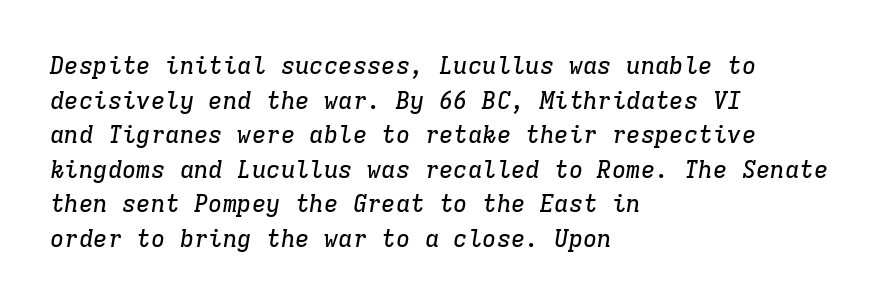
Does the copy run flush right? No — it runs flush left. The line-height multiplier appears to be the usual default. Words appear dense and cohesive because spacing is normal. Tall strokes in this sample are angled rather than plumb. The area under the type is left untouched.
